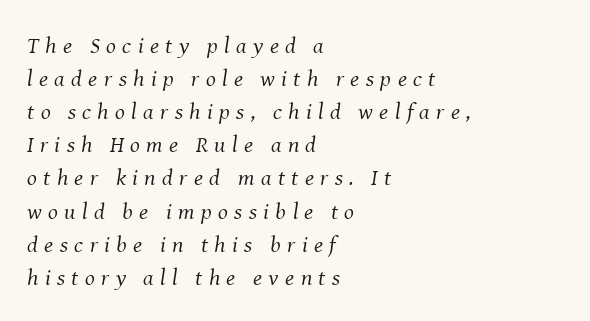
Q: Is the text bold? A: No.
Q: Is the text italic (slanted)? A: Yes, it leans right by about 8 degrees.
Q: Is the text underlined? A: No.
Q: How is the paragraph aligned? A: Left-aligned.
Q: Is the spacing between letters normal or unusually wide? A: Unusually wide.
Q: Is the spacing between lines tight, normal or loose? A: Normal.
